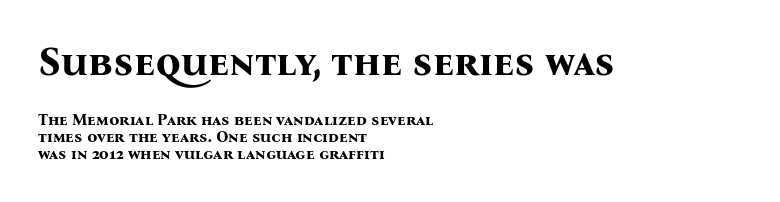
Spacing verdict: proportional, widths tailored to each character. Here the first block reads like a headline and the second like body copy. Honestly, there is no underline to notice here at all. Notice how the passage keeps a crisp vertical edge on the left only.
